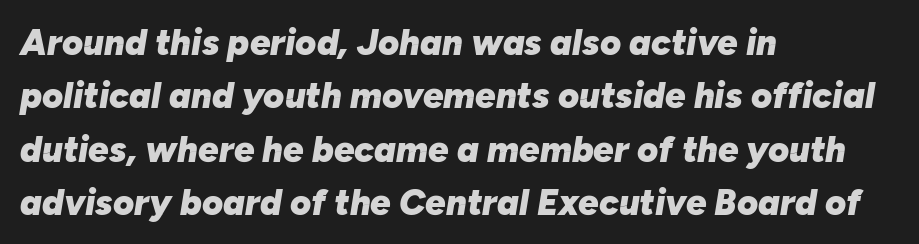
Q: Is the text bold? A: Yes.
Q: Is the text italic (slanted)? A: Yes, it leans right by about 10 degrees.
Q: Is the text underlined? A: No.
Q: How is the paragraph aligned? A: Left-aligned.
Q: Is the spacing between letters normal or unusually wide? A: Normal.
Q: Is the spacing between lines tight, normal or loose? A: Normal.
Q: Width (condensed, normal, or wide)? A: Normal.
Q: Stroke contrast? A: Low.
Q: x-height? A: Medium.
Q: Monospaced? A: No.
